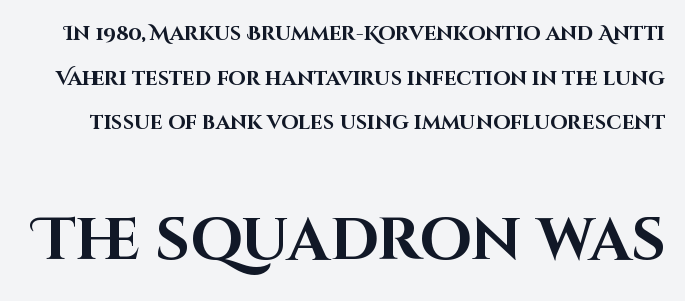
This sample trades compactness for vertical openness between lines. Characters follow at the spacing the type designer built in. Vertical strokes here are truly vertical. In this sample the second text group is rendered at the bigger scale. The rendering uses natural spacing where letterforms have individual widths.
